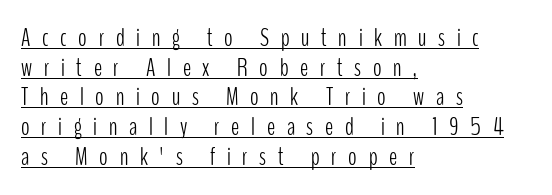
The typesetter has applied underlining to the passage shown. Tracking value appears strongly positive — letters spread wide. These glyphs show unthickened strokes, regular width or finer. This is the regular roman posture of the typeface.
